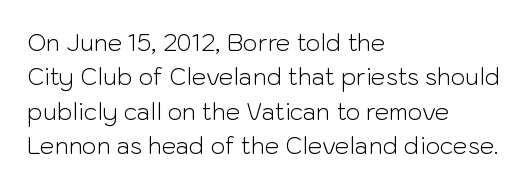
The vertical gap from one line to the next is medium. These lines were composed using upright roman letters. Horizontal alignment here is leftward, the default for most running prose. The gaps between neighbouring characters are ordinary and unremarkable. Weight: regular or lighter.
